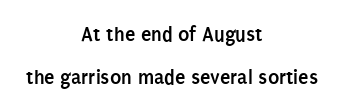
Q: Is the text bold? A: Yes.
Q: Is the text italic (slanted)? A: No, it is upright.
Q: Is the text underlined? A: No.
Q: How is the paragraph aligned? A: Centered.
Q: Is the spacing between letters normal or unusually wide? A: Normal.
Q: Is the spacing between lines tight, normal or loose? A: Loose.
